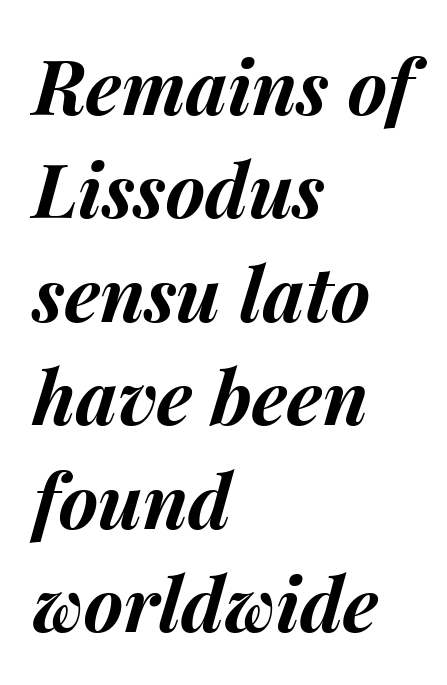
Q: Is the text bold? A: Yes.
Q: Is the text italic (slanted)? A: Yes, it leans right by about 15 degrees.
Q: Is the text underlined? A: No.
Q: How is the paragraph aligned? A: Left-aligned.
Q: Is the spacing between letters normal or unusually wide? A: Normal.
Q: Is the spacing between lines tight, normal or loose? A: Normal.
Q: Width (condensed, normal, or wide)? A: Normal.
Q: Stroke contrast? A: Medium.
Q: x-height? A: Medium.
Q: Monospaced? A: No.
